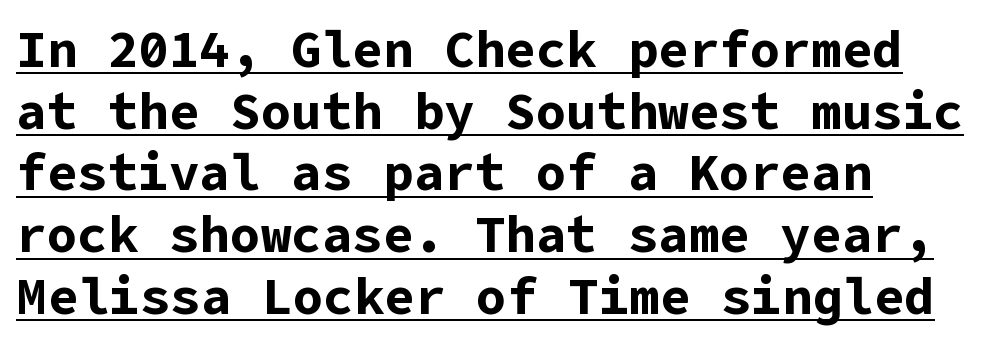
{"serif": "no", "italic": "no", "bold": "yes", "weight": "bold", "width": "normal", "stroke_contrast": "low", "x_height": "medium", "underline": "yes", "line_spacing_ratio": 1.21, "letter_spacing": "normal", "letter_spacing_em": 0.0, "glyph_px": 51}
